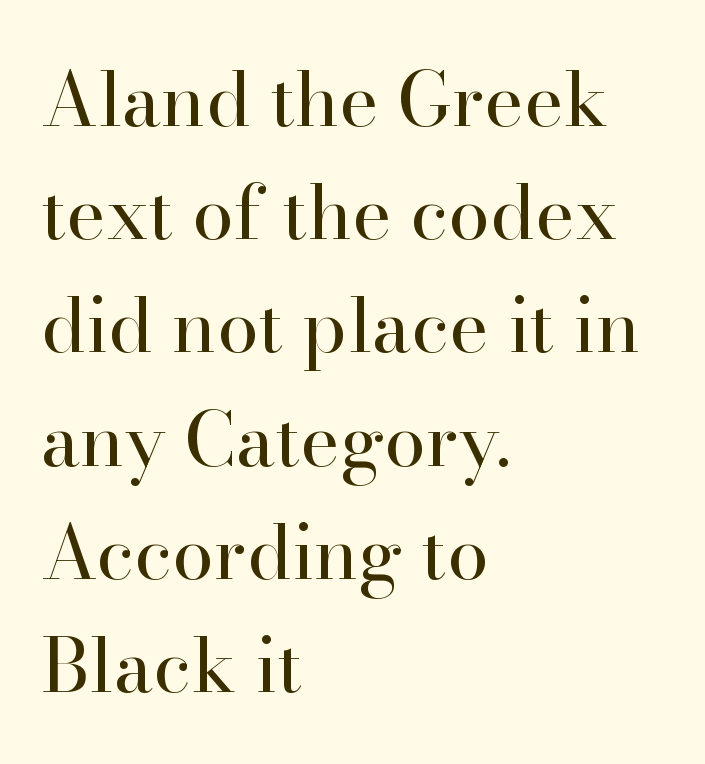
The image shows 75 px regular-weight serif type, upright; set left-aligned, normal line spacing (1.51x), normal letter spacing, not underlined; high stroke contrast and a small x-height.
